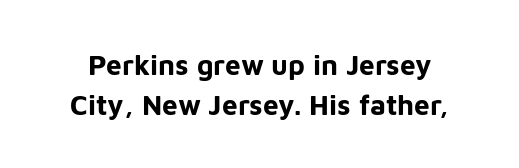
The image shows 28 px bold sans-serif type, upright; set normal line spacing (1.42x), normal letter spacing, not underlined; low stroke contrast and a medium x-height.
